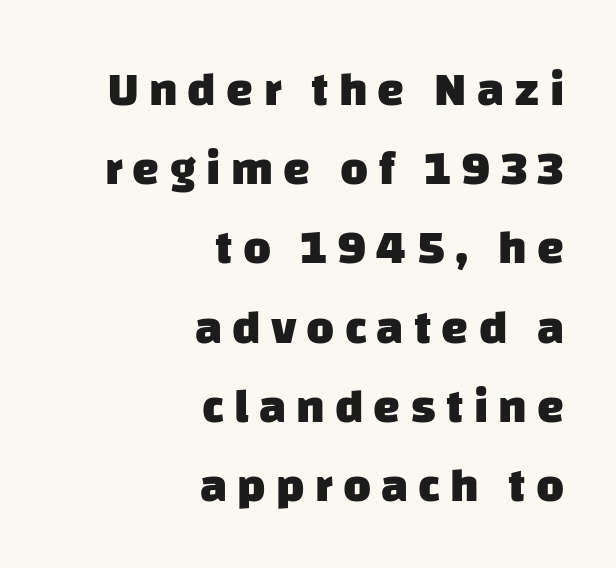
The horizontal fit of the characters is loose and conspicuously gappy. Proportional: the letters do not fall into vertical columns. What's the leading like? Ordinary, nothing unusual. Unmarked baselines from the first word to the last. Does the weight exceed regular? Yes, all the way to bold. The paragraph shown leans on its right margin.
